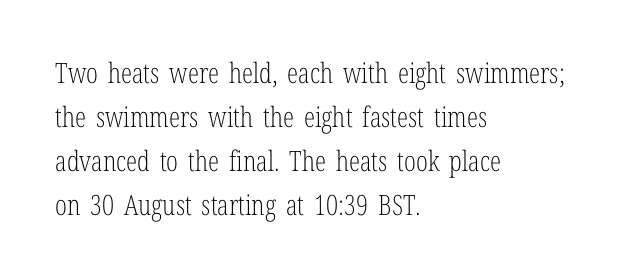
The horizontal fit of the characters is conventional and even. Compared with a typical body face, this is equally light or lighter still. A serif font was chosen for this passage. Beneath every word, the page is bare.
